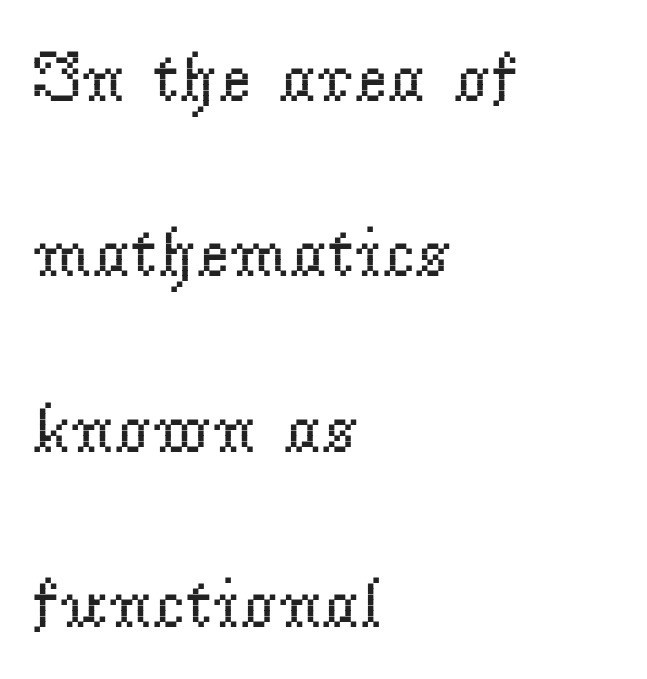
{"serif": "yes", "italic": "no", "bold": "no", "weight": "regular", "width": "normal", "stroke_contrast": "low", "x_height": "small", "monospaced": "no", "underline": "no", "align": "left", "line_spacing": "loose", "line_spacing_ratio": 2.47, "letter_spacing": "normal", "letter_spacing_em": 0.0, "glyph_px": 71}
